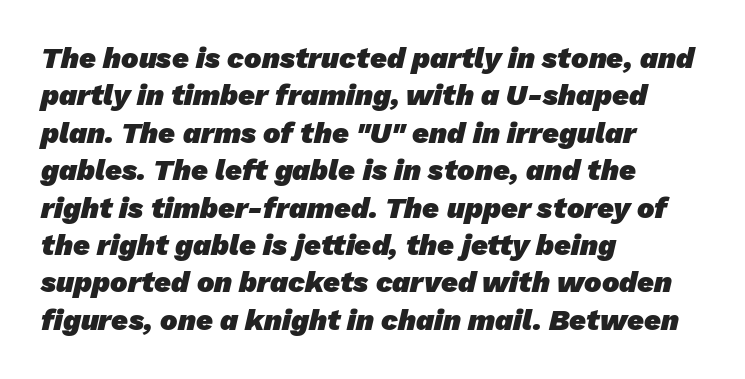
{"serif": "no", "bold": "yes", "weight": "heavy", "width": "normal", "stroke_contrast": "low", "x_height": "medium", "monospaced": "no", "underline": "no", "align": "left", "line_spacing": "normal", "line_spacing_ratio": 1.29, "letter_spacing": "normal", "letter_spacing_em": 0.0, "glyph_px": 29}
